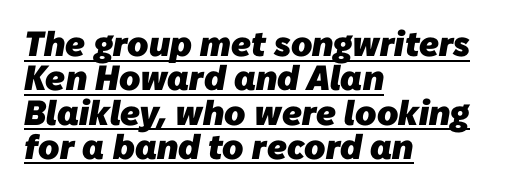
{"serif": "no", "bold": "yes", "weight": "heavy", "width": "normal", "stroke_contrast": "low", "x_height": "medium", "monospaced": "no", "underline": "yes", "align": "left", "line_spacing": "tight", "line_spacing_ratio": 0.98, "letter_spacing": "normal", "letter_spacing_em": 0.0, "glyph_px": 35}
